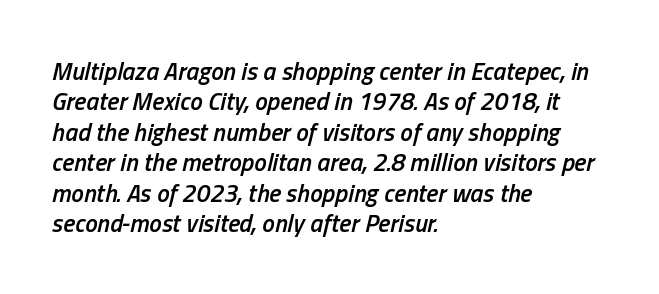
The image shows 25 px text type, italic (leaning right); set left-aligned, line spacing 1.22x, normal letter spacing, not underlined.
